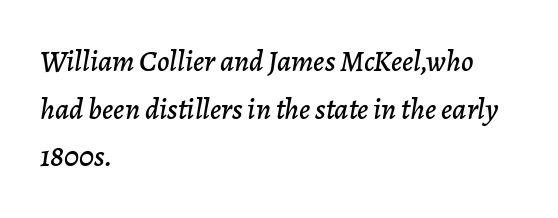
{"italic": "yes", "lean": "right", "slant_degrees": 7, "width": "normal", "stroke_contrast": "low", "x_height": "medium", "monospaced": "no", "underline": "no", "align": "left", "line_spacing": "normal", "line_spacing_ratio": 1.59, "letter_spacing": "normal", "letter_spacing_em": 0.0, "glyph_px": 30}
